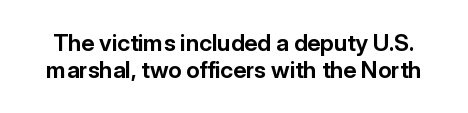
Q: Is the text bold? A: Yes.
Q: Is the text italic (slanted)? A: No, it is upright.
Q: Is the text underlined? A: No.
Q: Is the spacing between letters normal or unusually wide? A: Normal.
